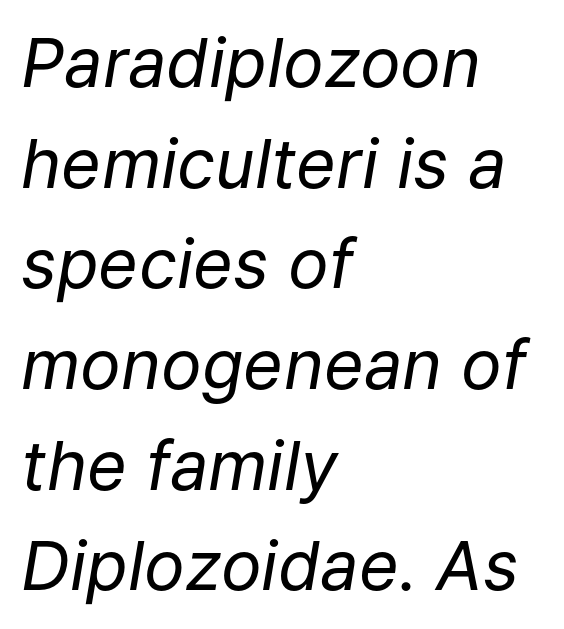
The image shows 68 px regular-weight type, italic (leaning right); set left-aligned, normal line spacing (1.48x), normal letter spacing, not underlined; low stroke contrast and a medium x-height.
